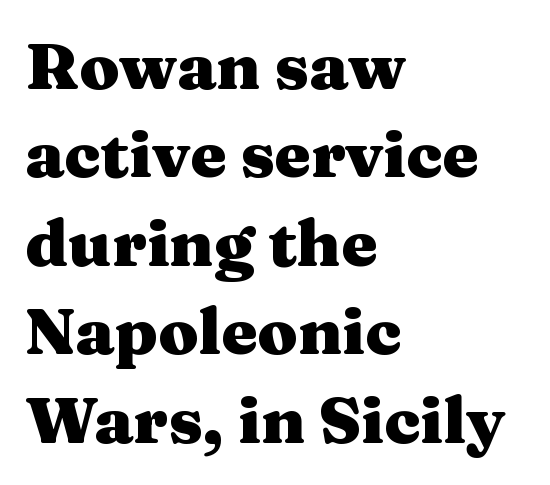
Q: Is the text bold? A: Yes.
Q: Is the text italic (slanted)? A: No, it is upright.
Q: Is the typeface a serif or a sans-serif typeface? A: Serif.
Q: Is the text underlined? A: No.
Q: How is the paragraph aligned? A: Left-aligned.
Q: Is the spacing between letters normal or unusually wide? A: Normal.
Q: Is the spacing between lines tight, normal or loose? A: Normal.
Q: Width (condensed, normal, or wide)? A: Wide.
Q: Stroke contrast? A: Medium.
Q: x-height? A: Medium.
Q: Monospaced? A: No.
